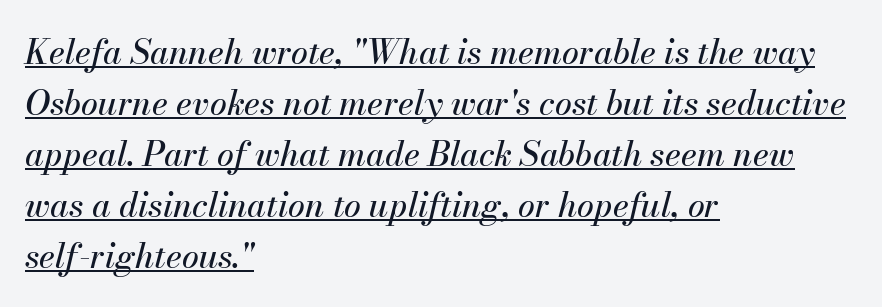
Visually the block forms a straight wall on the left and a jagged coastline on the right. Descenders here cross a horizontal rule under the line. Note the varied advance widths — an 'i' is clearly narrower than an 'm'. Rendered with sloped, italic letterforms. Whoever set this chose a conventional vertical rhythm.
